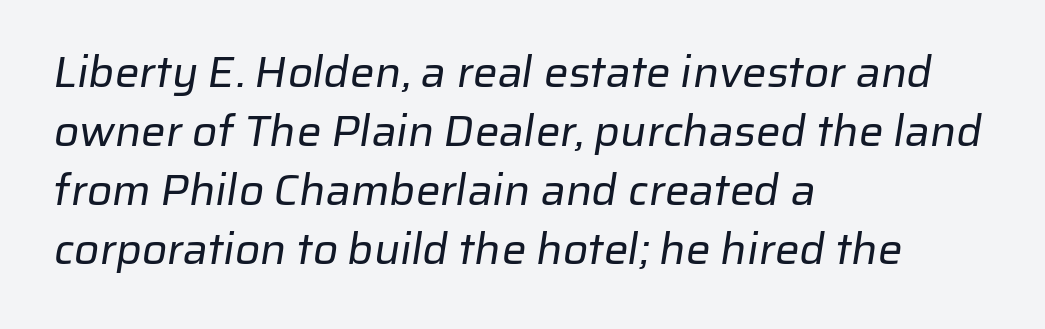
A bare baseline throughout the passage. The type is set solid horizontally, with unmodified tracking. The font is comparable to plain body text, perhaps lighter. Is this a sans? Yes — the strokes have no serifs.
